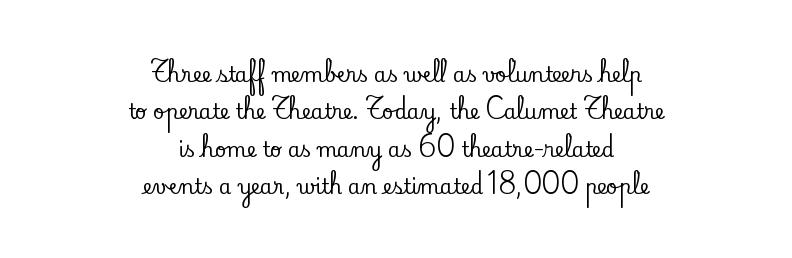
What stands out about the letter spacing? Nothing — it is the standard amount. The specimen reads as upright at a glance. Notice how the passage keeps no hard edge, just a central spine. The foot of each line stays bare and open.
